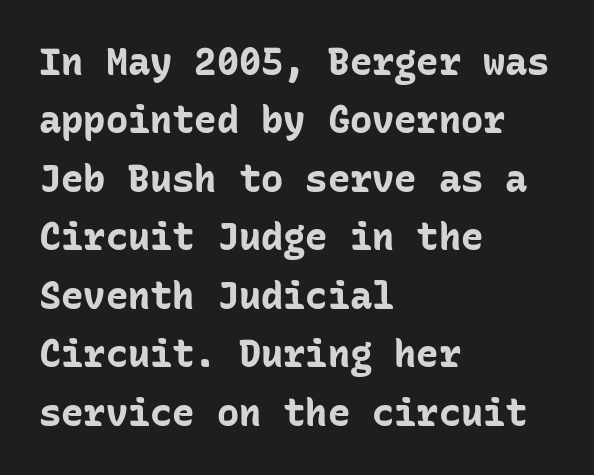
Letter spacing: default. Compared with an ordinary text face, these strokes are far heavier — a full bold. The passage shown is typed in a monospace face where columns stay perfectly aligned. Casual observation: everything's shoved over to the left. The lines sit at an ordinary, default distance from one another.
